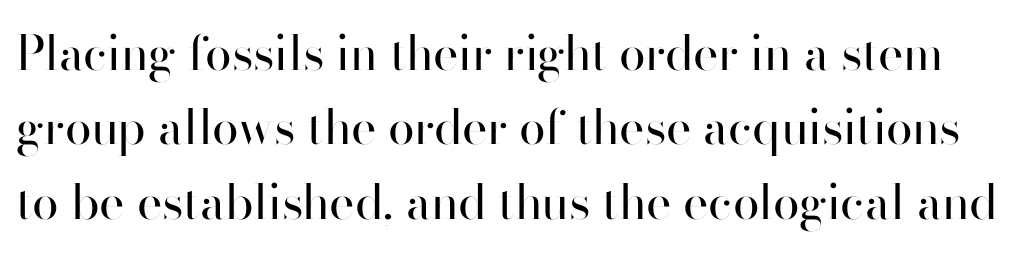
The image shows 48 px regular-weight sans-serif type, upright; set normal line spacing (1.55x), normal letter spacing, not underlined; high stroke contrast and a small x-height.
